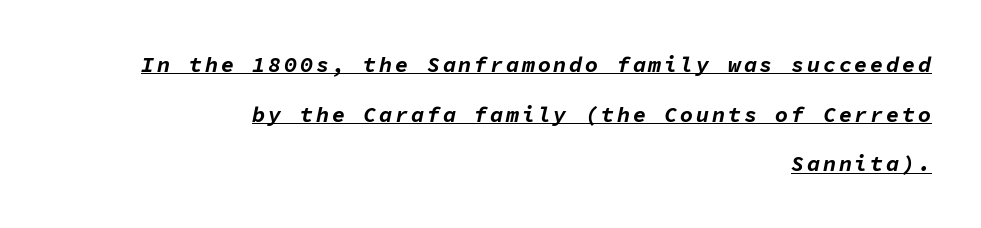
Q: Is the text bold? A: Yes.
Q: Is the text italic (slanted)? A: Yes, it leans right by about 11 degrees.
Q: Is the text underlined? A: Yes.
Q: How is the paragraph aligned? A: Right-aligned.
Q: Is the spacing between lines tight, normal or loose? A: Loose.
